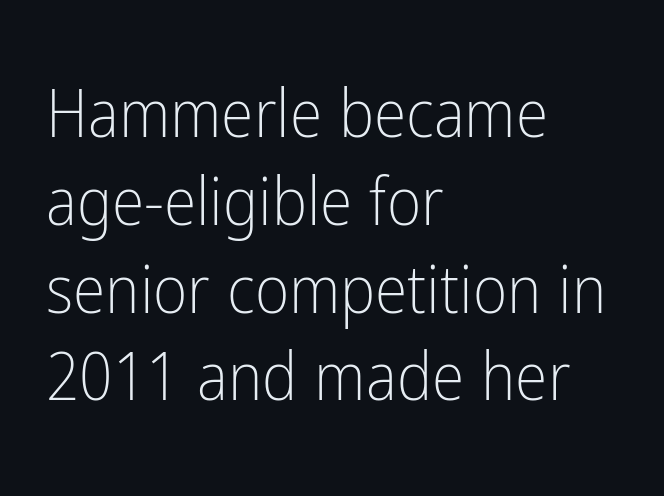
Q: Is the text bold? A: No.
Q: Is the text italic (slanted)? A: No, it is upright.
Q: Is the typeface a serif or a sans-serif typeface? A: Sans-serif.
Q: Is the text underlined? A: No.
Q: How is the paragraph aligned? A: Left-aligned.
Q: Is the spacing between letters normal or unusually wide? A: Normal.
Q: Is the spacing between lines tight, normal or loose? A: Normal.
Q: Width (condensed, normal, or wide)? A: Condensed.
Q: Stroke contrast? A: Low.
Q: x-height? A: Medium.
Q: Monospaced? A: No.
